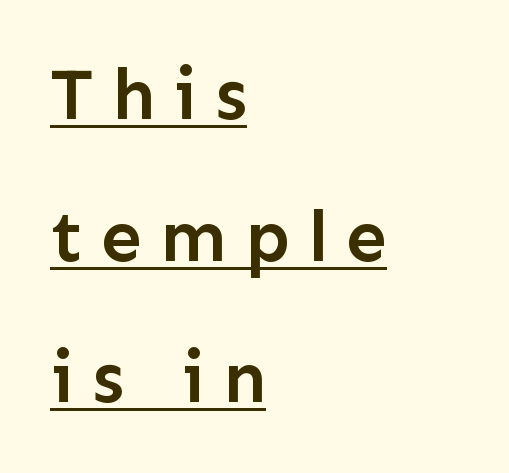
Q: Is the text bold? A: Semi-bold.
Q: Is the text italic (slanted)? A: No, it is upright.
Q: Is the typeface a serif or a sans-serif typeface? A: Sans-serif.
Q: Is the text underlined? A: Yes.
Q: How is the paragraph aligned? A: Left-aligned.
Q: Is the spacing between letters normal or unusually wide? A: Unusually wide.
Q: Is the spacing between lines tight, normal or loose? A: Loose.
Q: Width (condensed, normal, or wide)? A: Normal.
Q: Stroke contrast? A: Low.
Q: x-height? A: Medium.
Q: Monospaced? A: No.
